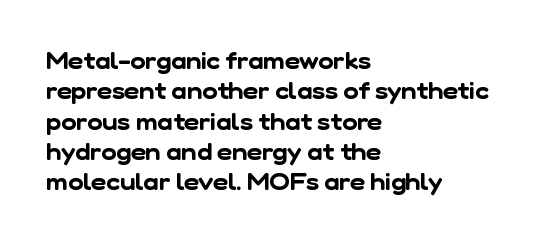
Q: Is the text underlined? A: No.
Q: How is the paragraph aligned? A: Left-aligned.
Q: Is the spacing between letters normal or unusually wide? A: Normal.
Q: Is the spacing between lines tight, normal or loose? A: Normal.
